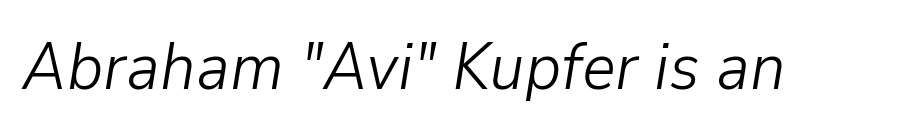
The image shows 66 px light type, italic (leaning right); set normal letter spacing, not underlined; low stroke contrast and a medium x-height.
